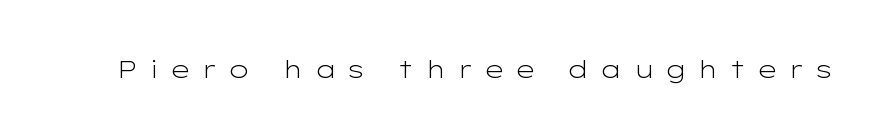
Q: Is the text bold? A: No.
Q: Is the text italic (slanted)? A: No, it is upright.
Q: Is the text underlined? A: No.
Q: Is the spacing between letters normal or unusually wide? A: Unusually wide.
